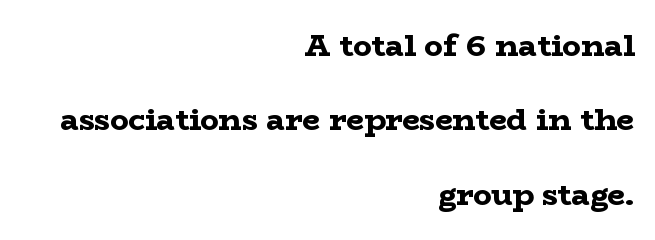
The image shows 31 px bold, wide serif type, upright; set right-aligned, loose line spacing (2.4x), normal letter spacing, not underlined; low stroke contrast and a medium x-height.
